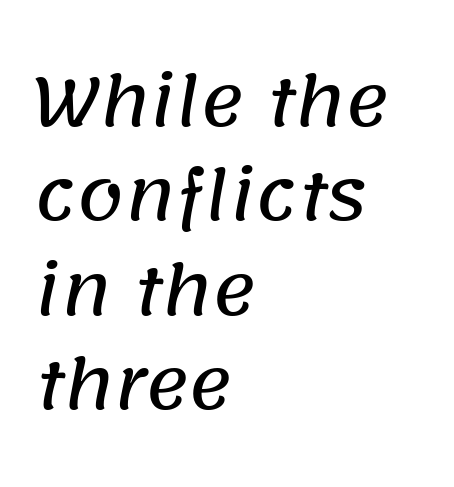
Leftover space on each line is placed entirely after the last word. This rendering leaves character spacing at its baseline value. How would I describe the line gaps? Plain and ordinary. Note the varied advance widths — an 'i' is clearly narrower than an 'm'. Check under the words: just untouched page.
